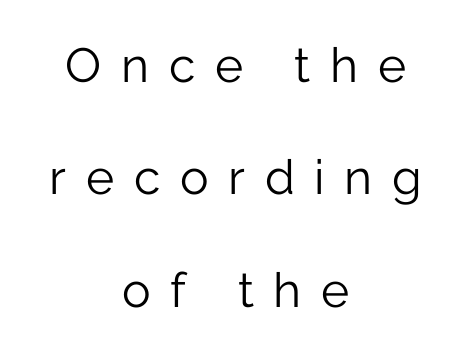
Q: Is the text bold? A: No.
Q: Is the text italic (slanted)? A: No, it is upright.
Q: Is the typeface a serif or a sans-serif typeface? A: Sans-serif.
Q: Is the text underlined? A: No.
Q: How is the paragraph aligned? A: Centered.
Q: Is the spacing between letters normal or unusually wide? A: Unusually wide.
Q: Is the spacing between lines tight, normal or loose? A: Loose.
Q: Width (condensed, normal, or wide)? A: Normal.
Q: Stroke contrast? A: Low.
Q: x-height? A: Medium.
Q: Monospaced? A: No.
